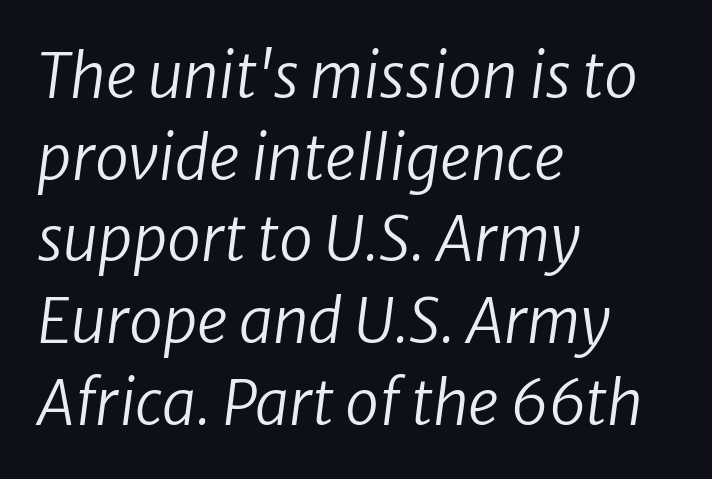
Q: Is the text bold? A: No.
Q: Is the text italic (slanted)? A: Yes, it leans right by about 8 degrees.
Q: Is the text underlined? A: No.
Q: How is the paragraph aligned? A: Left-aligned.
Q: Is the spacing between letters normal or unusually wide? A: Normal.
Q: Is the spacing between lines tight, normal or loose? A: Normal.
Q: Width (condensed, normal, or wide)? A: Normal.
Q: Stroke contrast? A: Low.
Q: x-height? A: Medium.
Q: Monospaced? A: No.
